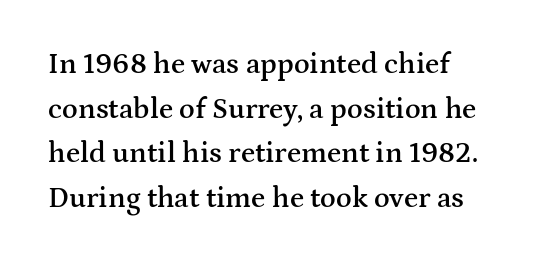
Q: Is the text bold? A: Semi-bold.
Q: Is the text italic (slanted)? A: No, it is upright.
Q: Is the typeface a serif or a sans-serif typeface? A: Serif.
Q: Is the text underlined? A: No.
Q: How is the paragraph aligned? A: Left-aligned.
Q: Is the spacing between letters normal or unusually wide? A: Normal.
Q: Is the spacing between lines tight, normal or loose? A: Normal.
Q: Width (condensed, normal, or wide)? A: Wide.
Q: Stroke contrast? A: Medium.
Q: x-height? A: Medium.
Q: Monospaced? A: No.
